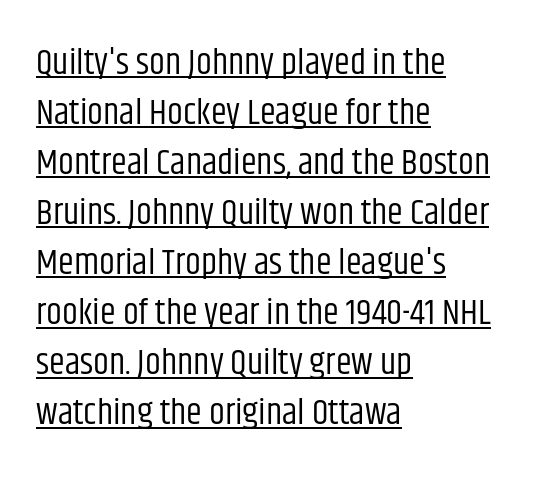
The font sits on the lighter half of the weight spectrum, regular included. Each letter keeps its own natural width here, so spacing adapts to shape. This block has exactly the height ordinary leading produces. The typesetter has applied underlining to the passage shown. The face used here is rendered with its standard letterfit. You can tell it's not italic because the verticals are truly vertical.
